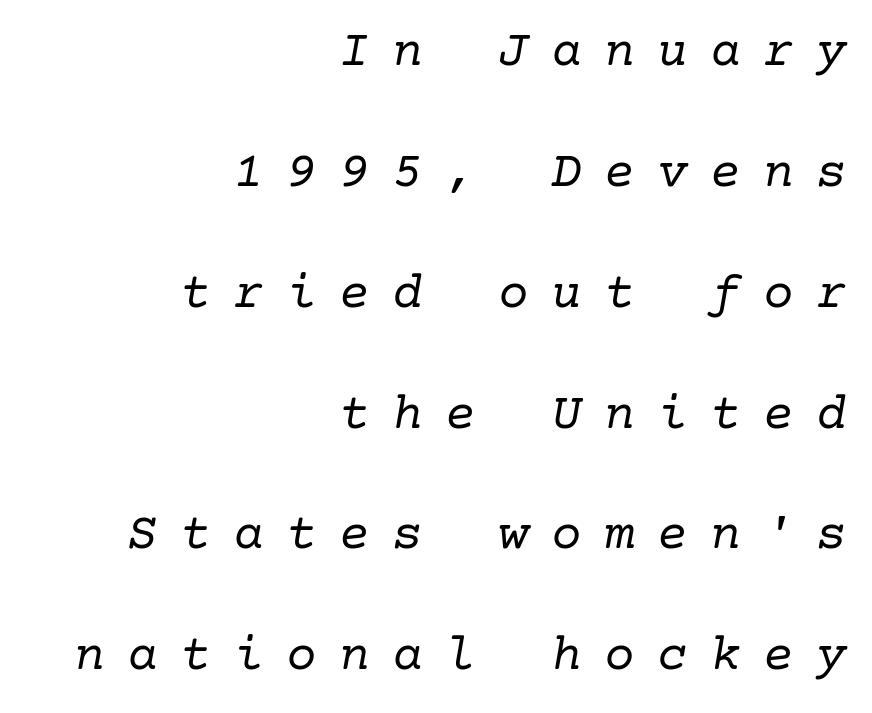
{"serif": "yes", "italic": "yes", "lean": "right", "slant_degrees": 10, "bold": "no", "weight": "regular", "width": "normal", "stroke_contrast": "low", "x_height": "medium", "underline": "no", "align": "right", "line_spacing": "loose", "line_spacing_ratio": 2.37, "letter_spacing": "wide", "letter_spacing_em": 0.44, "glyph_px": 51}
